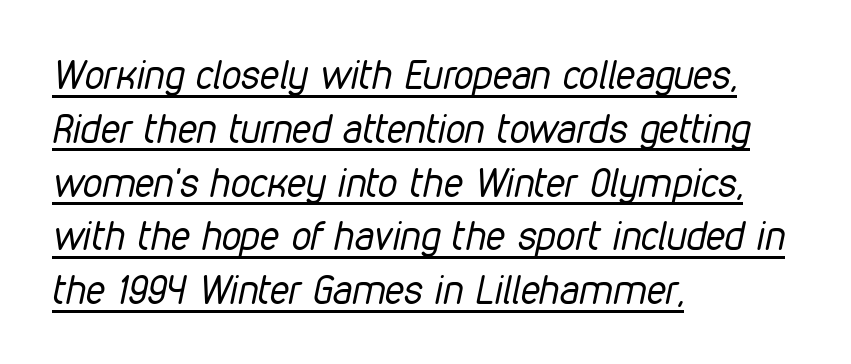
Q: Is the text bold? A: No.
Q: Is the text italic (slanted)? A: Yes, it leans right by about 12 degrees.
Q: Is the text underlined? A: Yes.
Q: How is the paragraph aligned? A: Left-aligned.
Q: Is the spacing between letters normal or unusually wide? A: Normal.
Q: Is the spacing between lines tight, normal or loose? A: Normal.
Q: Width (condensed, normal, or wide)? A: Condensed.
Q: Stroke contrast? A: Low.
Q: x-height? A: Medium.
Q: Monospaced? A: No.
